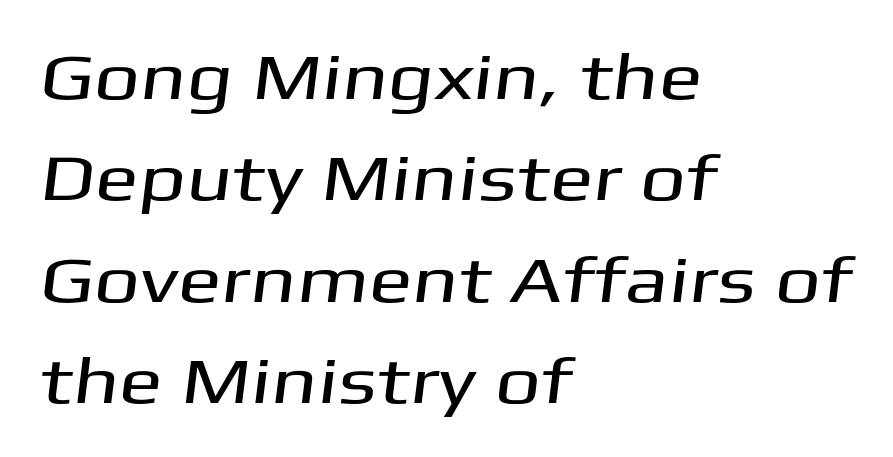
{"serif": "no", "width": "wide", "stroke_contrast": "medium", "x_height": "medium", "monospaced": "no", "underline": "no", "align": "left", "line_spacing": "normal", "line_spacing_ratio": 1.56, "letter_spacing": "normal", "letter_spacing_em": 0.0, "glyph_px": 65}
